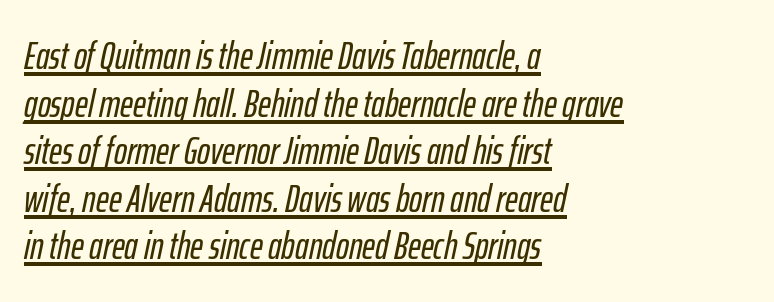
Q: Is the text italic (slanted)? A: Yes, it leans right by about 12 degrees.
Q: Is the text underlined? A: Yes.
Q: How is the paragraph aligned? A: Left-aligned.
Q: Is the spacing between letters normal or unusually wide? A: Normal.
Q: Width (condensed, normal, or wide)? A: Condensed.
Q: Stroke contrast? A: Low.
Q: x-height? A: Medium.
Q: Monospaced? A: No.
